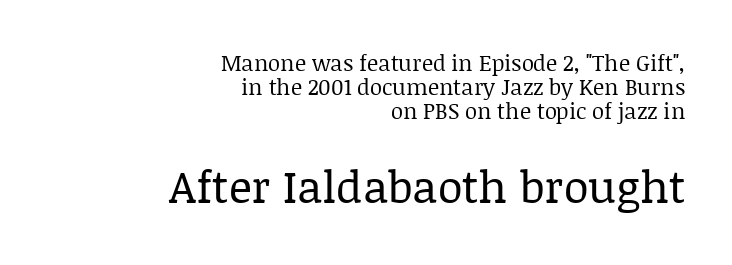
{"serif": "yes", "italic": "no", "bold": "no", "weight": "regular", "width": "normal", "stroke_contrast": "low", "x_height": "large", "monospaced": "no", "underline": "no", "align": "right", "line_spacing": "tight", "line_spacing_ratio": 1.08, "letter_spacing": "normal", "letter_spacing_em": 0.0, "larger_block": "second", "size_ratio": 2.05, "glyph_px": 45}
